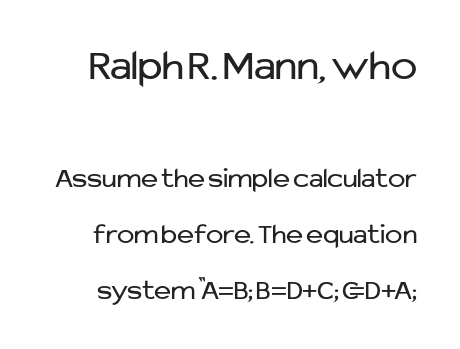
If you measured baseline to baseline, you'd find a long distance. The typeface has the unassuming heft of standard copy or less. The area under the type is left untouched. Observe the ordinary spacing: letters are neighbours, not strangers.
